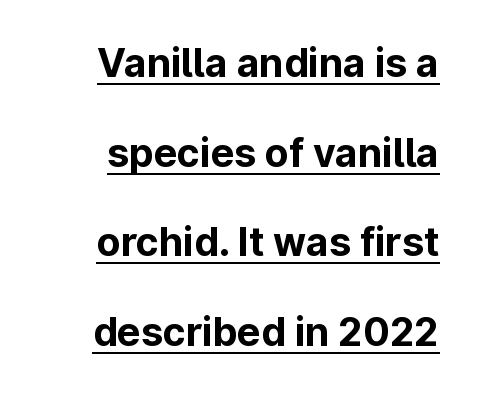
Notice the wide empty band between every row — that's loose leading. Do the letters lean? They stand straight. Do the characters align in a grid? No, the font is proportional. In terms of letterform style, serifs are entirely absent. Strong, thick strokes mark this as bold type. Standard letterfit; no display-style spreading of the glyphs.
